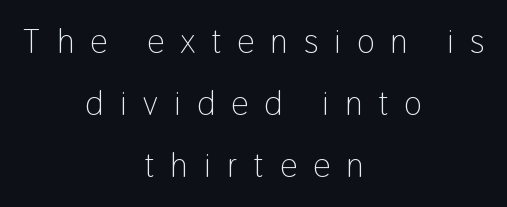
Q: Is the text bold? A: No.
Q: Is the text italic (slanted)? A: No, it is upright.
Q: Is the typeface a serif or a sans-serif typeface? A: Sans-serif.
Q: Is the text underlined? A: No.
Q: How is the paragraph aligned? A: Centered.
Q: Is the spacing between letters normal or unusually wide? A: Unusually wide.
Q: Width (condensed, normal, or wide)? A: Condensed.
Q: Stroke contrast? A: Low.
Q: x-height? A: Medium.
Q: Monospaced? A: No.
